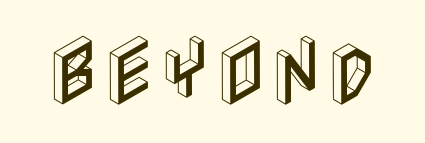
Q: Is the text italic (slanted)? A: No, it is upright.
Q: Is the text underlined? A: No.
Q: Is the spacing between letters normal or unusually wide? A: Normal.
Q: Width (condensed, normal, or wide)? A: Condensed.
Q: x-height? A: Large.
